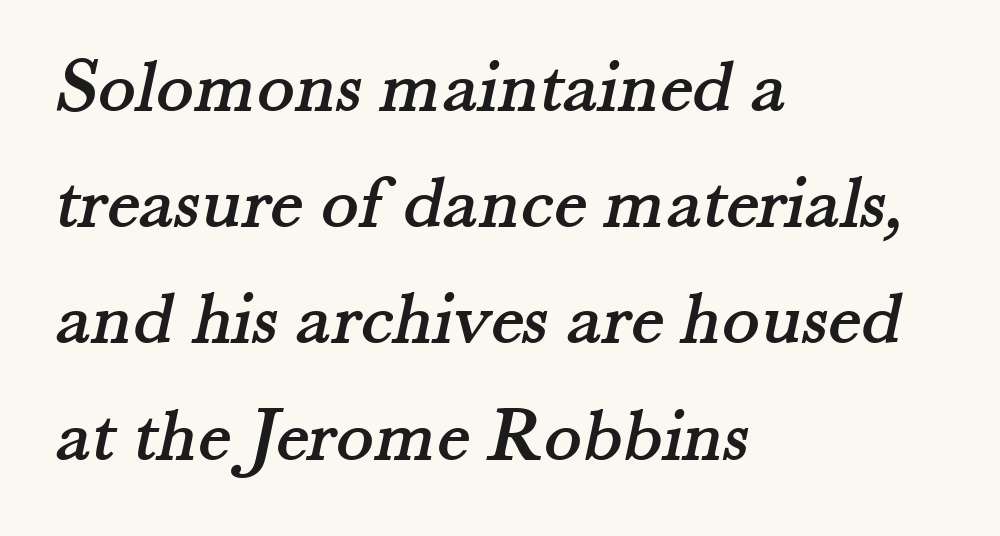
{"serif": "yes", "width": "normal", "stroke_contrast": "medium", "x_height": "small", "monospaced": "no", "underline": "no", "align": "left", "line_spacing": "normal", "line_spacing_ratio": 1.49, "letter_spacing": "normal", "letter_spacing_em": 0.0, "glyph_px": 78}
